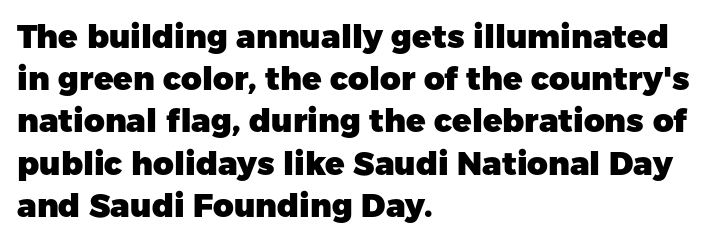
Caption: standard tracking, unaltered. A typesetter would mark this as roman, not italic. These lines are composed in type without serifs. Leading matches the norm, producing a regular column.
